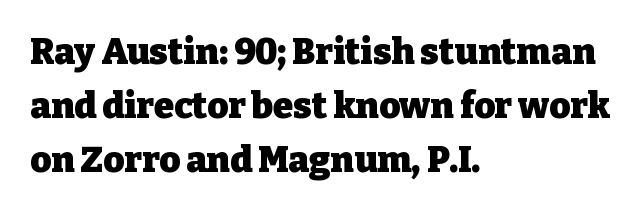
The image shows 36 px heavy serif type, upright; set left-aligned, normal line spacing (1.5x), normal letter spacing, not underlined; low stroke contrast and a medium x-height.
